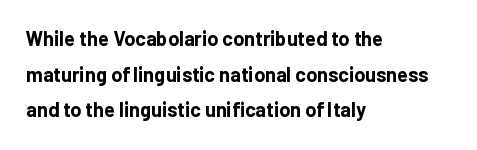
{"italic": "no", "bold": "yes", "underline": "no", "align": "left", "line_spacing_ratio": 1.78, "letter_spacing": "normal", "letter_spacing_em": 0.0, "glyph_px": 20}
